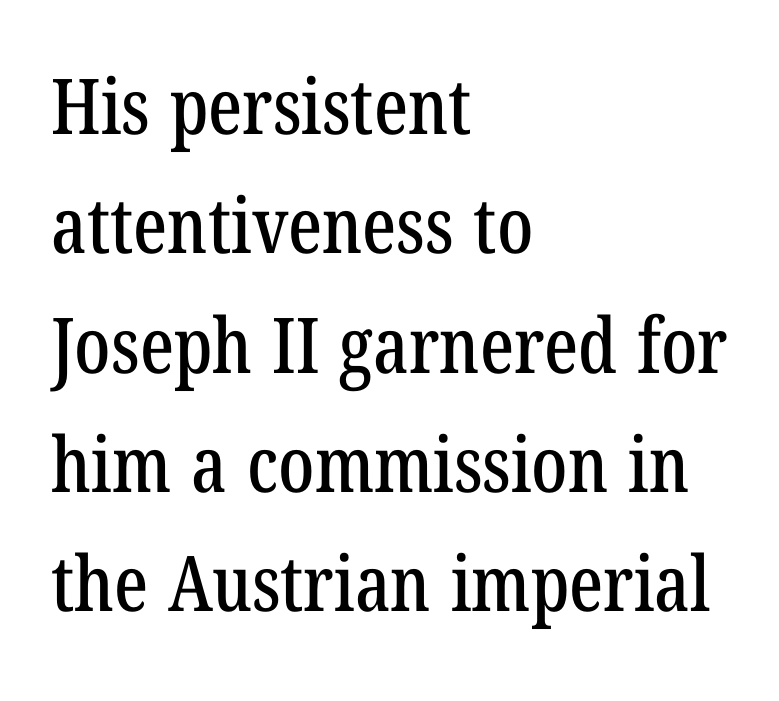
Q: Is the typeface a serif or a sans-serif typeface? A: Serif.
Q: Is the text underlined? A: No.
Q: How is the paragraph aligned? A: Left-aligned.
Q: Is the spacing between letters normal or unusually wide? A: Normal.
Q: Is the spacing between lines tight, normal or loose? A: Normal.
Q: Width (condensed, normal, or wide)? A: Condensed.
Q: Stroke contrast? A: Low.
Q: x-height? A: Medium.
Q: Monospaced? A: No.
